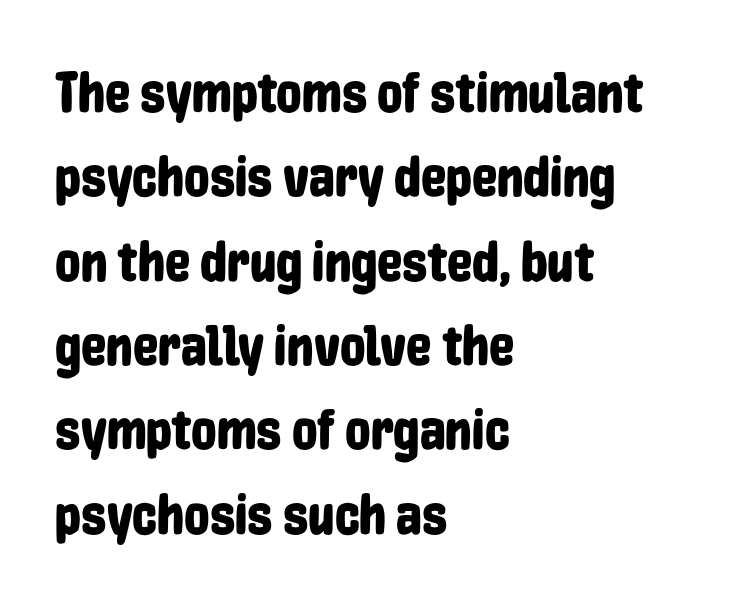
{"serif": "no", "italic": "no", "width": "condensed", "stroke_contrast": "low", "x_height": "medium", "monospaced": "no", "underline": "no", "align": "left", "line_spacing": "normal", "line_spacing_ratio": 1.48, "letter_spacing": "normal", "letter_spacing_em": 0.0, "glyph_px": 57}
